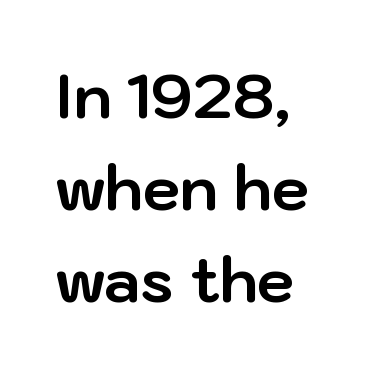
The image shows 61 px bold sans-serif type, upright; set left-aligned, normal line spacing (1.51x), normal letter spacing, not underlined; low stroke contrast and a medium x-height.
